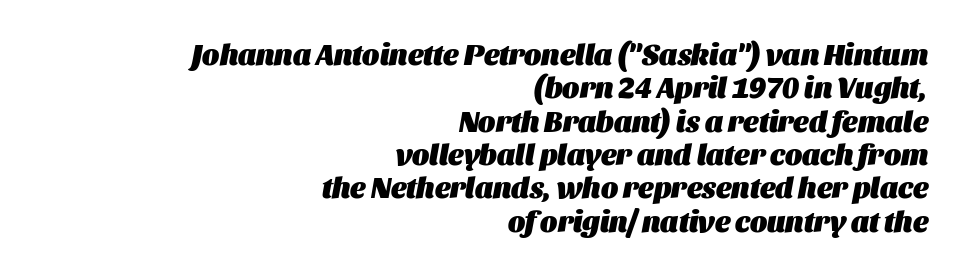
The image shows 29 px heavy type, italic (leaning right); set right-aligned, tight line spacing (1.15x), normal letter spacing, not underlined; medium stroke contrast and a large x-height.
